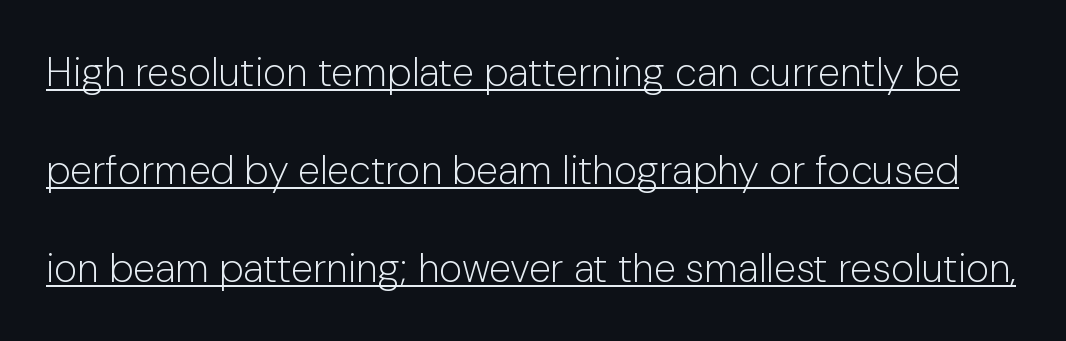
{"serif": "no", "italic": "no", "bold": "no", "weight": "light", "width": "normal", "stroke_contrast": "low", "x_height": "medium", "monospaced": "no", "underline": "yes", "line_spacing": "loose", "line_spacing_ratio": 2.45, "letter_spacing": "normal", "letter_spacing_em": 0.0, "glyph_px": 40}
